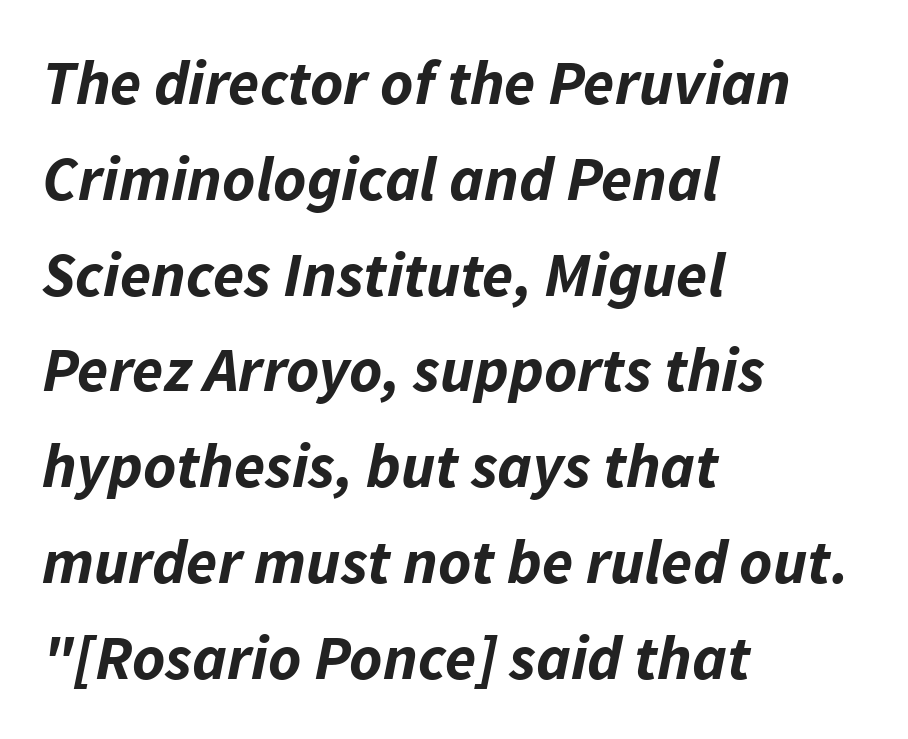
The image shows 63 px bold type, italic (leaning right); set left-aligned, normal line spacing (1.52x), normal letter spacing, not underlined; low stroke contrast and a medium x-height.
